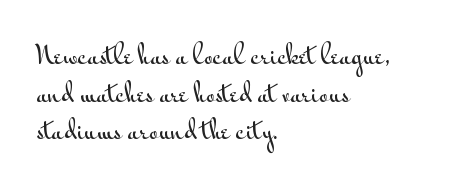
{"underline": "no", "align": "left", "line_spacing": "normal", "line_spacing_ratio": 1.51, "letter_spacing": "normal", "letter_spacing_em": 0.0, "glyph_px": 25}
